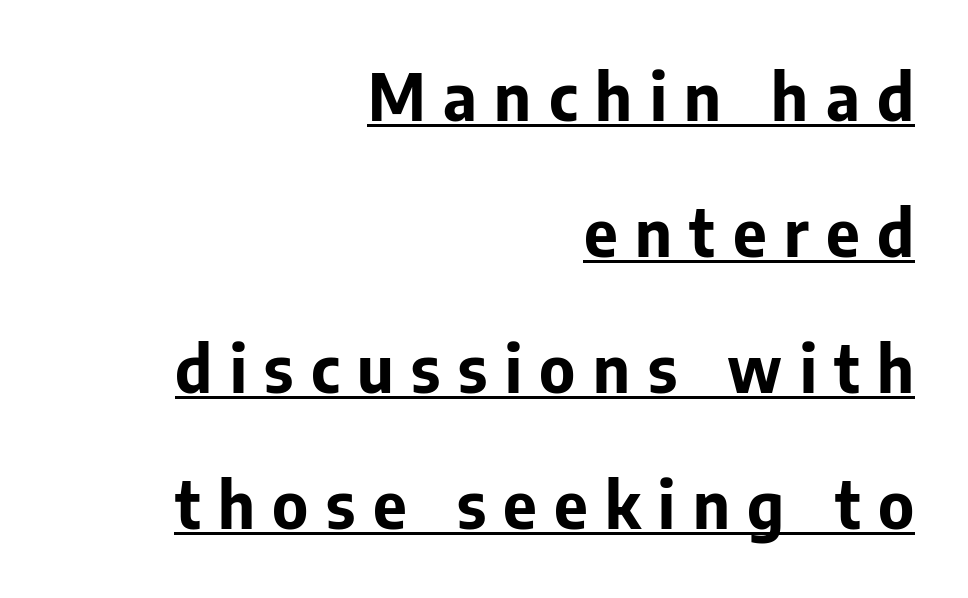
Casual observation: everything's shoved over to the right. The rendering shows plain stroke endings on the letterforms — a sans-serif design. The passage shown stacks its lines with a broad gap. Think of a printed novel: that variable character pitch is what you see here.
